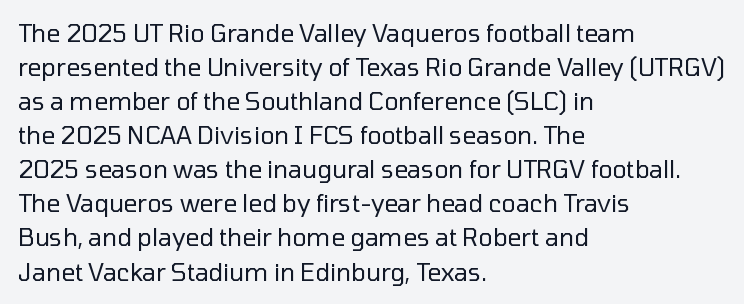
Just letters on the line, the space beneath them empty. The lines sit at an ordinary, default distance from one another. Reading down the block, your eye returns to a fixed left position each line. Think standard paragraph weight, or any step lighter than that.
